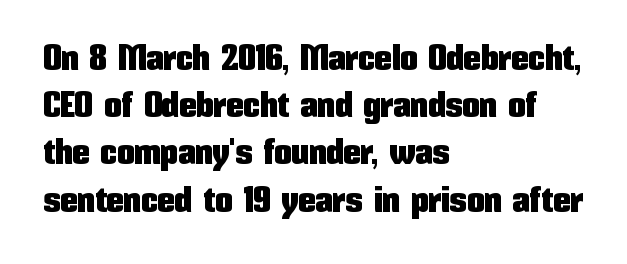
{"serif": "no", "italic": "no", "width": "condensed", "stroke_contrast": "low", "x_height": "medium", "monospaced": "no", "underline": "no", "align": "left", "line_spacing": "normal", "line_spacing_ratio": 1.35, "letter_spacing": "normal", "letter_spacing_em": 0.0, "glyph_px": 35}
